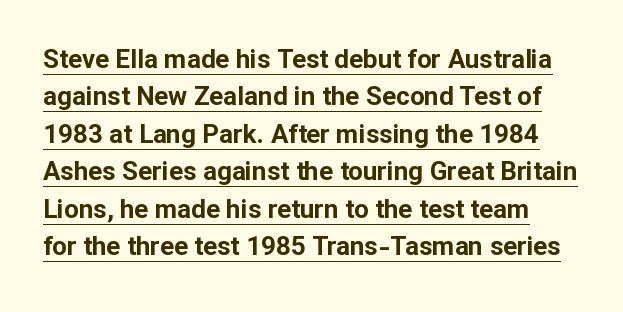
Q: Is the text bold? A: Yes.
Q: Is the text italic (slanted)? A: No, it is upright.
Q: Is the text underlined? A: Yes.
Q: Is the spacing between letters normal or unusually wide? A: Normal.
Q: Is the spacing between lines tight, normal or loose? A: Normal.
